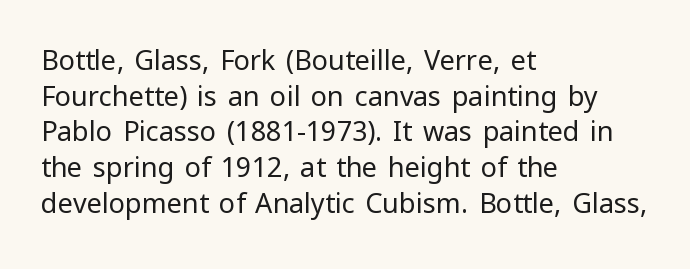
Notice how descenders clear the ascenders below comfortably — that's standard leading. Rule under the text: the space is simply empty. This rendering uses left alignment, leaving the right contour irregular. The type sits square on the baseline with zero lean. The font sits on the lighter half of the weight spectrum, regular included. The gaps between neighbouring characters are ordinary and unremarkable.
